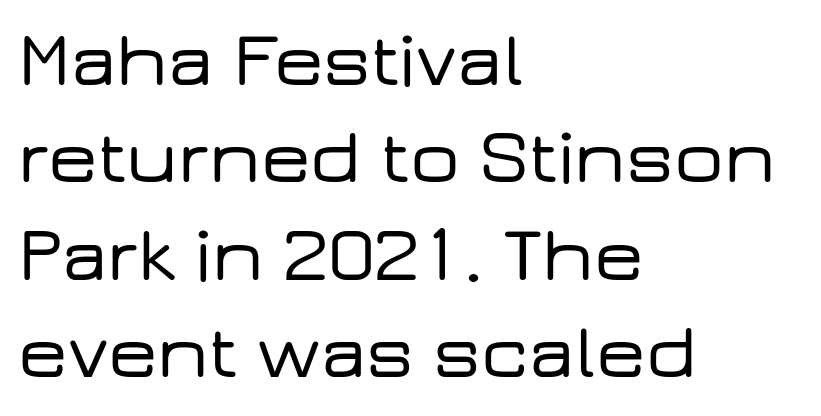
The image shows 78 px wide sans-serif type, upright; set left-aligned, normal line spacing (1.25x), normal letter spacing, not underlined; low stroke contrast and a medium x-height.
